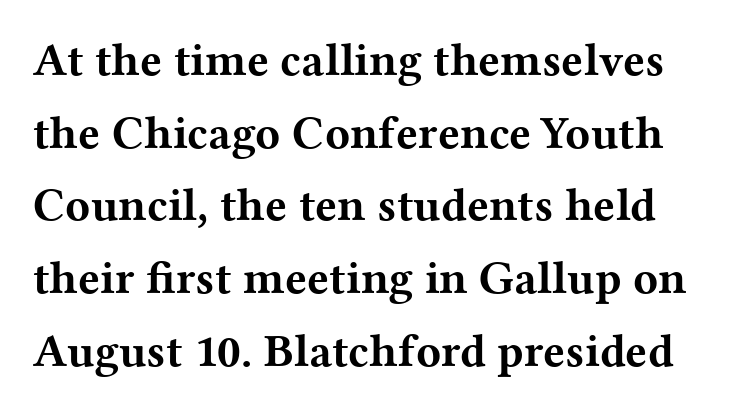
The letterforms sit shoulder to shoulder at normal distance. Line spacing here is normal. The rendering uses natural spacing where letterforms have individual widths. A roman cut, with each character standing at attention. The passage shown is emphatically bold.
